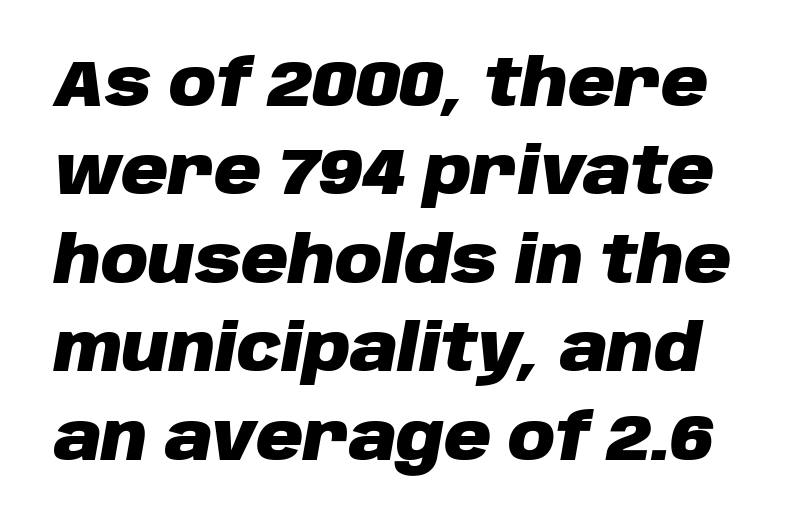
The image shows 65 px heavy type, italic (leaning right); set normal line spacing (1.36x), normal letter spacing, not underlined; low stroke contrast and a large x-height.
